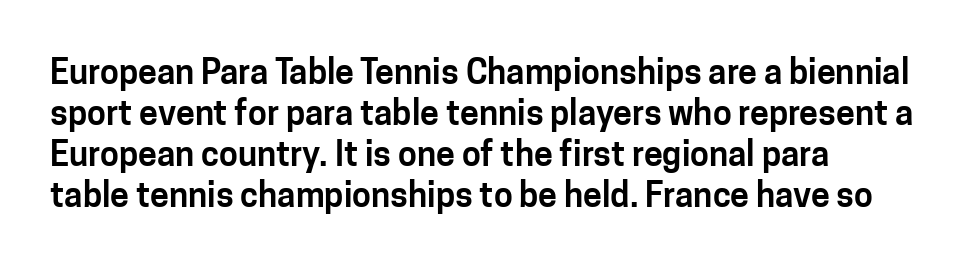
The setting favours the left margin, as ordinary paragraphs usually do. Here the designer chose a conventional face with non-uniform glyph widths. The letters stand upright; this is a roman face. Classification — sans serif. Tracking value appears to be zero — textbook default spacing.
